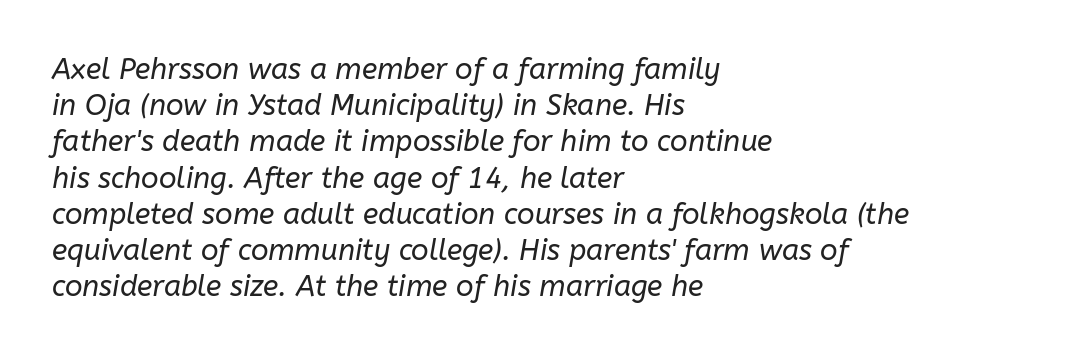
The image shows 29 px regular-weight type, italic (leaning right); set left-aligned, normal line spacing (1.25x), normal letter spacing, not underlined; low stroke contrast and a medium x-height.
